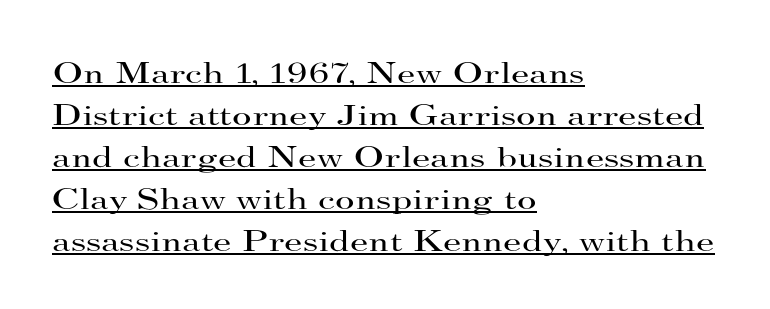
Somebody hit Ctrl+U on this one — the words are underlined. Line spacing here is normal. Here the glyphs are tracked normally, forming tight word shapes. Alignment: flush left. The typesetting does not lean heavy: it is not bold.
